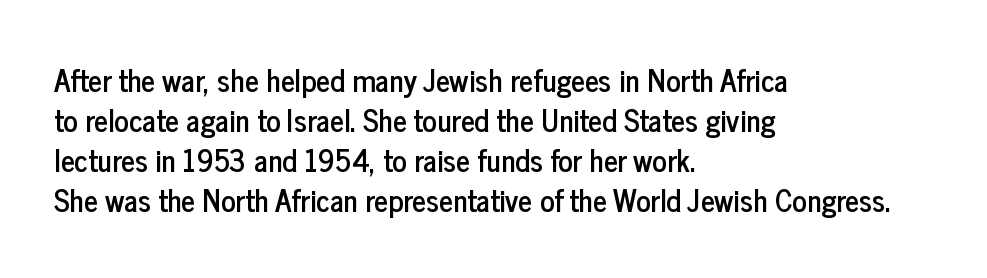
{"serif": "no", "italic": "no", "width": "condensed", "stroke_contrast": "low", "x_height": "medium", "monospaced": "no", "underline": "no", "align": "left", "line_spacing": "normal", "line_spacing_ratio": 1.33, "letter_spacing": "normal", "letter_spacing_em": 0.0, "glyph_px": 30}
